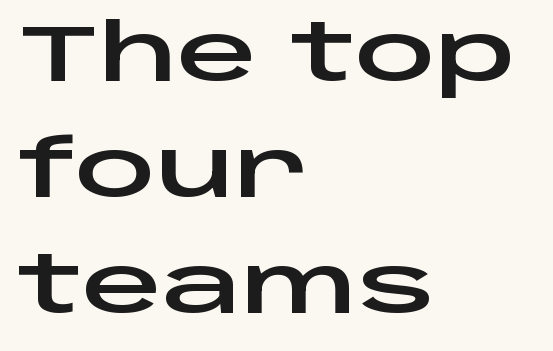
{"serif": "no", "italic": "no", "width": "wide", "stroke_contrast": "low", "x_height": "large", "monospaced": "no", "underline": "no", "align": "left", "line_spacing": "normal", "line_spacing_ratio": 1.47, "letter_spacing": "normal", "letter_spacing_em": 0.0, "glyph_px": 79}
